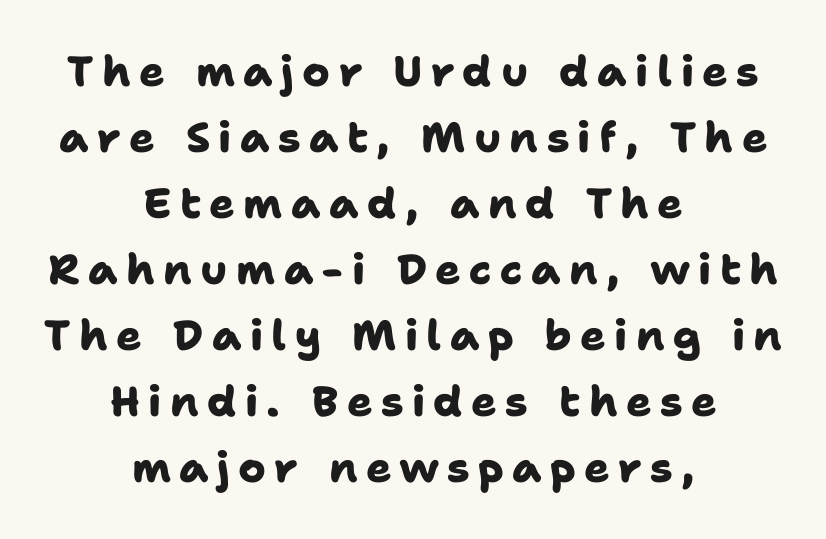
{"serif": "no", "bold": "yes", "weight": "heavy", "width": "normal", "stroke_contrast": "low", "x_height": "medium", "monospaced": "no", "underline": "no", "align": "center", "line_spacing": "normal", "line_spacing_ratio": 1.57, "letter_spacing": "wide", "letter_spacing_em": 0.2, "glyph_px": 42}
